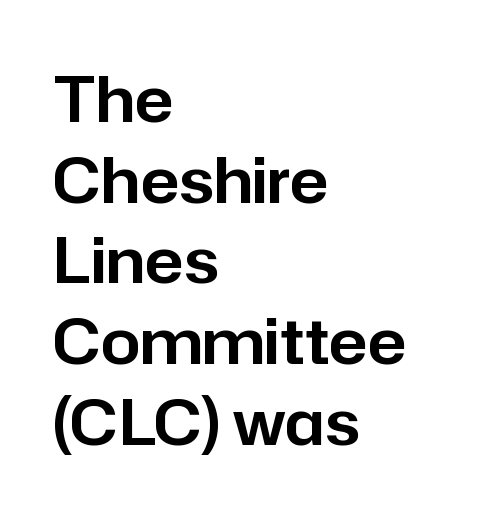
The face used here is proportionally spaced, like ordinary book or web type. These lines are composed in type without serifs. Posture: straight, roman, zero tilt. The lines sit at an ordinary, default distance from one another. This rendering leaves character spacing at its baseline value.
